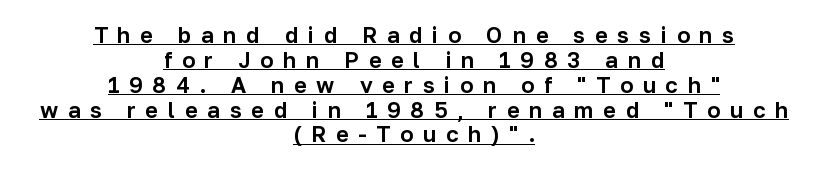
{"italic": "no", "underline": "yes", "align": "center", "line_spacing": "tight", "line_spacing_ratio": 1.13, "letter_spacing": "wide", "letter_spacing_em": 0.44, "glyph_px": 22}
